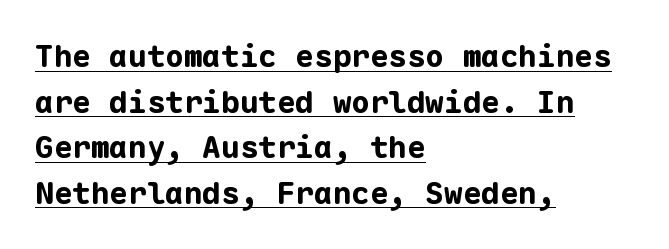
If you drew a line through each stem, it would be perfectly vertical. The words here are underlined. A typesetter would call this monospace, since all characters share one set width. The line-height multiplier appears to be the usual default. The rag falls on the right side of this text block.
